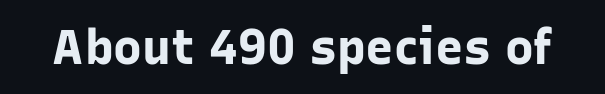
{"serif": "no", "italic": "no", "bold": "yes", "weight": "bold", "width": "normal", "stroke_contrast": "low", "x_height": "medium", "monospaced": "no", "underline": "no", "letter_spacing": "normal", "letter_spacing_em": 0.0, "glyph_px": 48}
